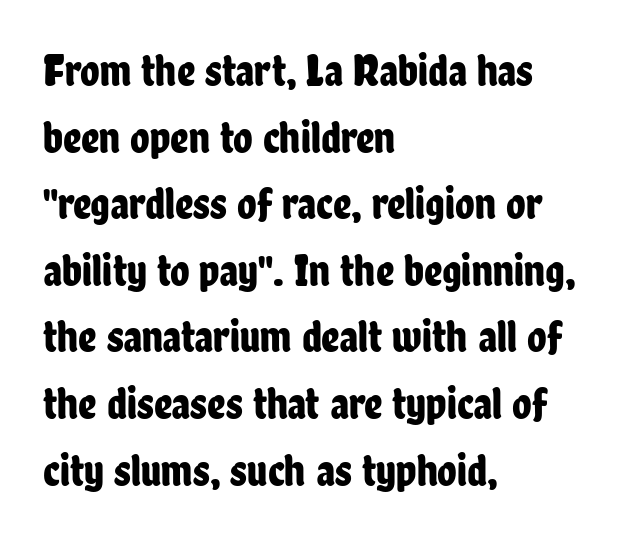
{"serif": "no", "italic": "no", "width": "condensed", "stroke_contrast": "low", "x_height": "medium", "monospaced": "no", "underline": "no", "align": "left", "line_spacing": "normal", "line_spacing_ratio": 1.48, "letter_spacing": "normal", "letter_spacing_em": 0.0, "glyph_px": 45}
